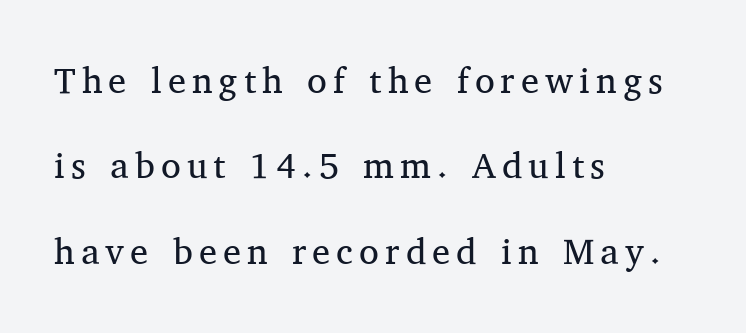
Q: Is the text bold? A: No.
Q: Is the text italic (slanted)? A: No, it is upright.
Q: Is the typeface a serif or a sans-serif typeface? A: Serif.
Q: Is the text underlined? A: No.
Q: How is the paragraph aligned? A: Left-aligned.
Q: Is the spacing between lines tight, normal or loose? A: Loose.
Q: Width (condensed, normal, or wide)? A: Normal.
Q: Stroke contrast? A: Medium.
Q: x-height? A: Medium.
Q: Monospaced? A: No.
